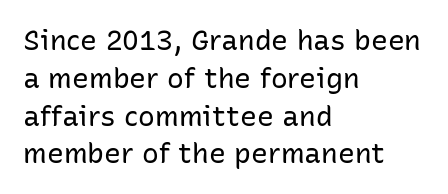
The image shows 28 px regular-weight sans-serif type, upright; set left-aligned, normal line spacing (1.35x), normal letter spacing, not underlined; low stroke contrast and a medium x-height.
